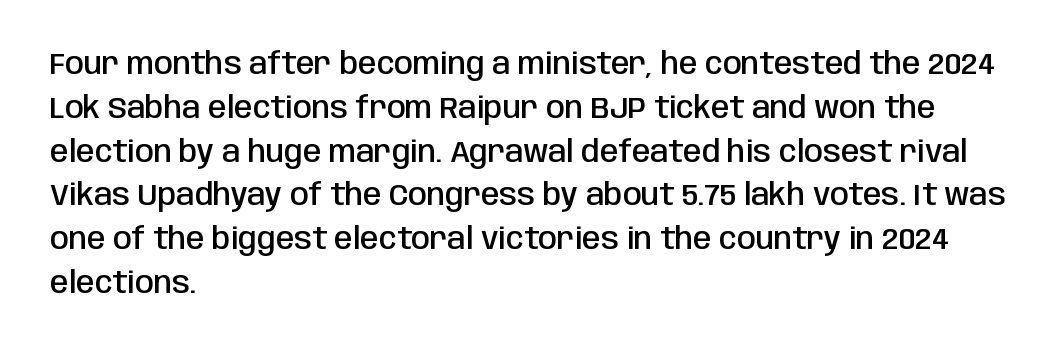
The image shows 30 px semibold, condensed sans-serif type, upright; set left-aligned, normal line spacing (1.46x), normal letter spacing, not underlined; low stroke contrast and a large x-height.
